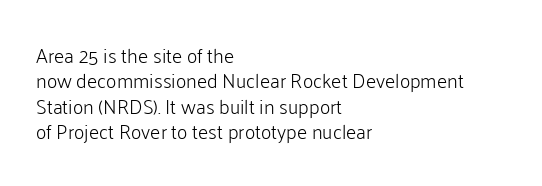
{"italic": "no", "bold": "no", "underline": "no", "align": "left", "line_spacing": "normal", "line_spacing_ratio": 1.27, "letter_spacing": "normal", "letter_spacing_em": 0.0, "glyph_px": 20}
